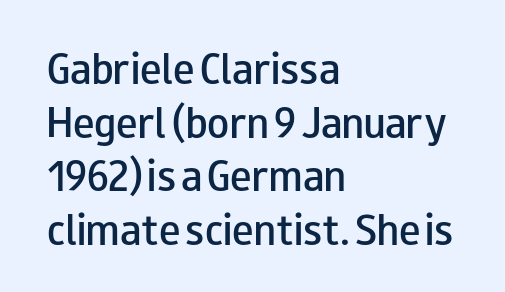
{"serif": "no", "italic": "no", "bold": "semi", "weight": "semibold", "width": "wide", "stroke_contrast": "low", "x_height": "small", "monospaced": "no", "underline": "no", "align": "left", "line_spacing": "normal", "line_spacing_ratio": 1.49, "letter_spacing": "normal", "letter_spacing_em": 0.0, "glyph_px": 36}
